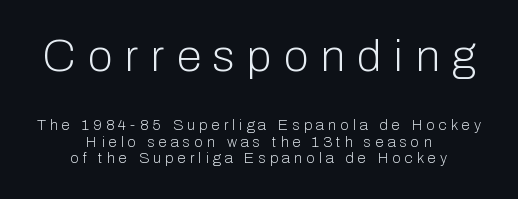
The image shows 45 px light sans-serif type, upright; set centered, tight line spacing (1.1x), unusually wide letter spacing (+0.28 em), not underlined; the first (top) block is 3.0x larger; low stroke contrast and a medium x-height.
